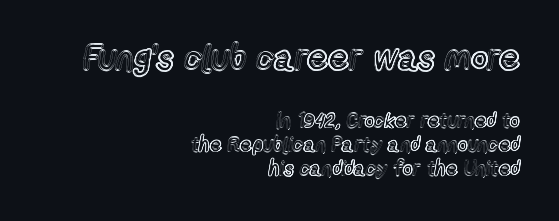
Words appear dense and cohesive because spacing is normal. Top chunk: large. Bottom chunk: small. One glance says dense: line gaps are narrower than usual. Looks like regular typesetting: each glyph gets only the width it needs. The space beneath each line is pristine and unruled.
